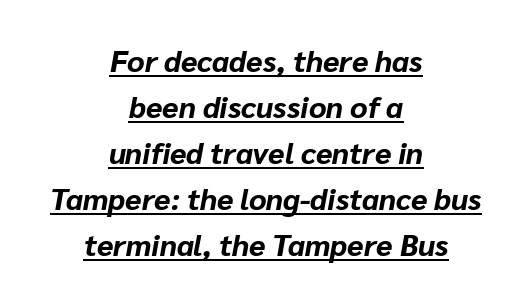
The image shows 30 px bold type, italic (leaning right); set centered, normal line spacing (1.53x), normal letter spacing, underlined; low stroke contrast and a medium x-height.
